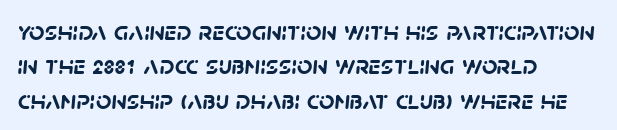
{"bold": "yes", "underline": "no", "align": "left", "line_spacing": "normal", "line_spacing_ratio": 1.27, "letter_spacing": "normal", "letter_spacing_em": 0.0, "glyph_px": 27}
